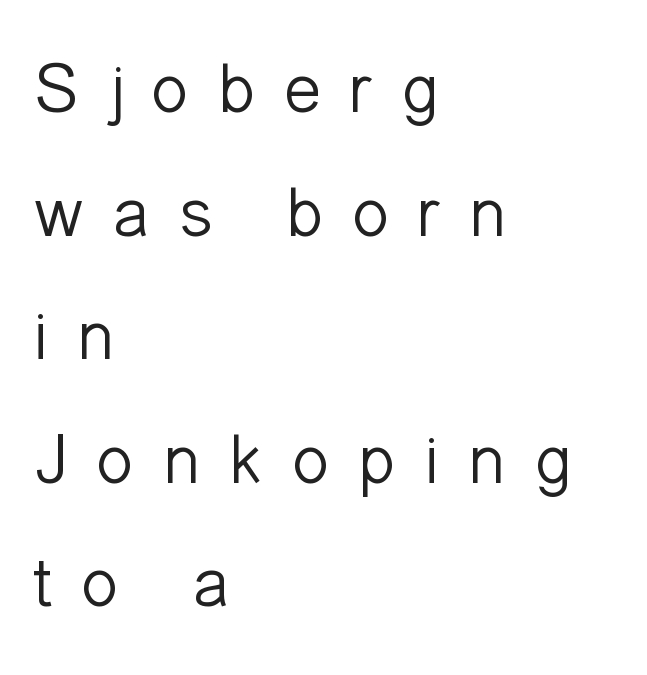
{"serif": "no", "italic": "no", "bold": "no", "weight": "light", "width": "normal", "stroke_contrast": "low", "x_height": "medium", "monospaced": "no", "underline": "no", "align": "left", "line_spacing_ratio": 1.74, "letter_spacing": "wide", "letter_spacing_em": 0.38, "glyph_px": 71}
